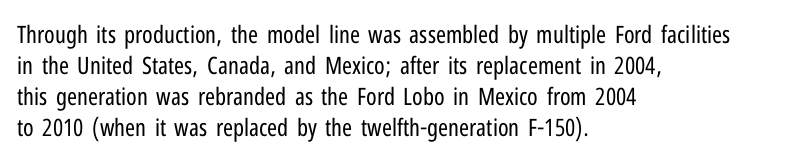
The image shows 24 px text type, upright; set left-aligned, normal line spacing (1.29x), normal letter spacing, not underlined.
